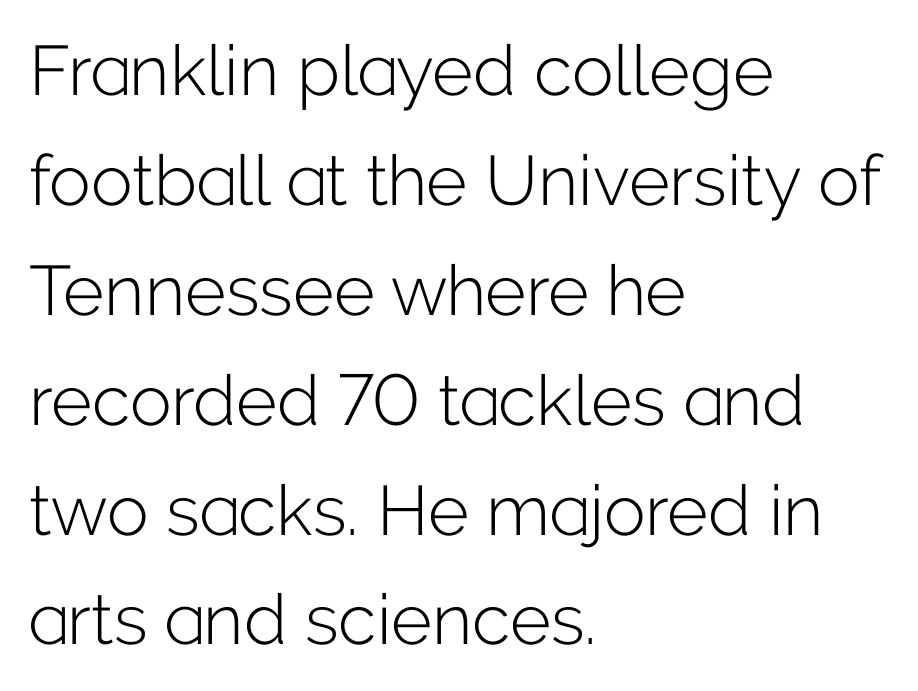
{"serif": "no", "italic": "no", "bold": "no", "weight": "light", "width": "normal", "stroke_contrast": "low", "x_height": "medium", "monospaced": "no", "underline": "no", "align": "left", "line_spacing": "normal", "line_spacing_ratio": 1.57, "letter_spacing": "normal", "letter_spacing_em": 0.0, "glyph_px": 70}
